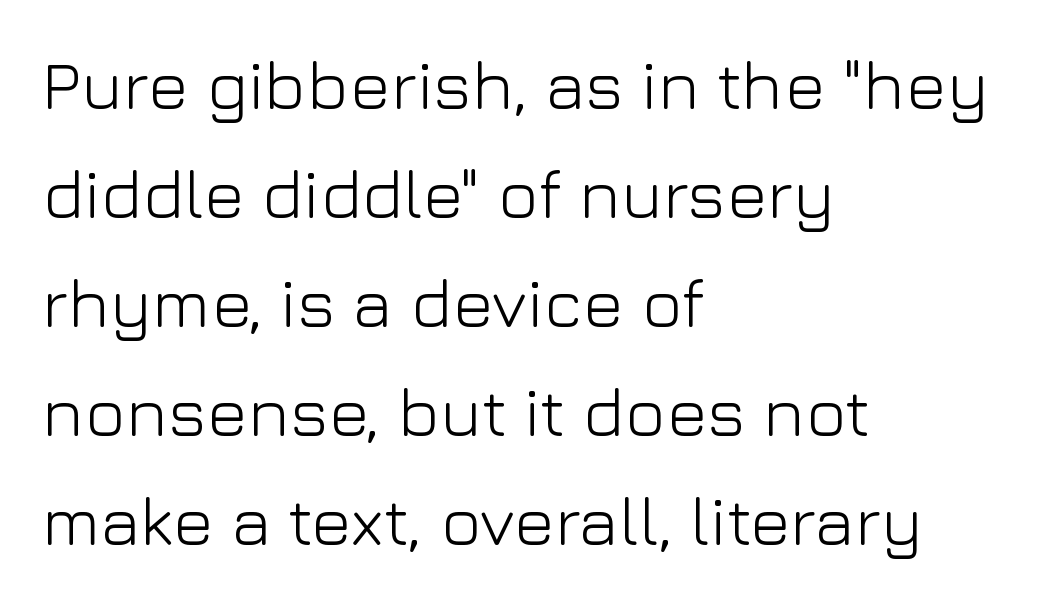
Q: Is the text bold? A: No.
Q: Is the text italic (slanted)? A: No, it is upright.
Q: Is the typeface a serif or a sans-serif typeface? A: Sans-serif.
Q: Is the text underlined? A: No.
Q: How is the paragraph aligned? A: Left-aligned.
Q: Is the spacing between letters normal or unusually wide? A: Normal.
Q: Is the spacing between lines tight, normal or loose? A: Normal.
Q: Width (condensed, normal, or wide)? A: Normal.
Q: Stroke contrast? A: Low.
Q: x-height? A: Medium.
Q: Monospaced? A: No.
